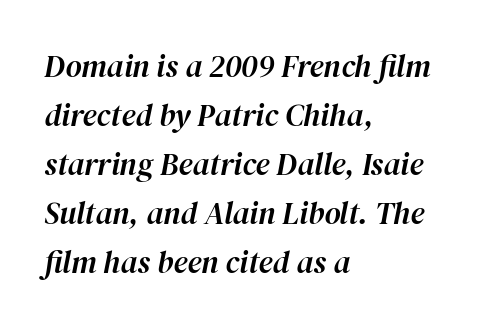
The image shows 31 px text type, italic (leaning right); set left-aligned, normal line spacing (1.58x), normal letter spacing, not underlined; high stroke contrast and a medium x-height.
